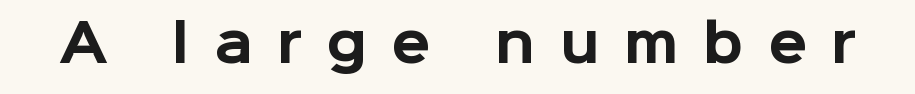
Q: Is the text bold? A: Yes.
Q: Is the text italic (slanted)? A: No, it is upright.
Q: Is the typeface a serif or a sans-serif typeface? A: Sans-serif.
Q: Is the text underlined? A: No.
Q: Is the spacing between letters normal or unusually wide? A: Unusually wide.
Q: Width (condensed, normal, or wide)? A: Normal.
Q: Stroke contrast? A: Low.
Q: x-height? A: Medium.
Q: Monospaced? A: No.
